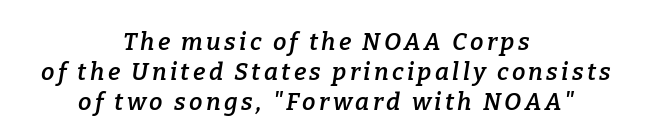
{"italic": "yes", "lean": "right", "slant_degrees": 9, "bold": "semi", "underline": "no", "align": "center", "line_spacing_ratio": 1.24, "glyph_px": 24}
